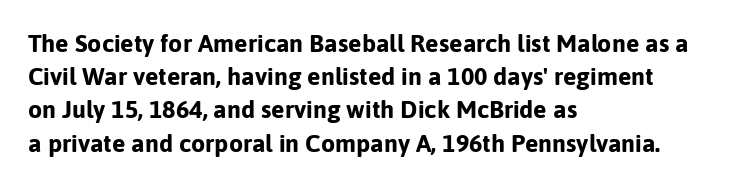
{"italic": "no", "bold": "yes", "underline": "no", "align": "left", "line_spacing": "normal", "line_spacing_ratio": 1.33, "letter_spacing": "normal", "letter_spacing_em": 0.0, "glyph_px": 25}
